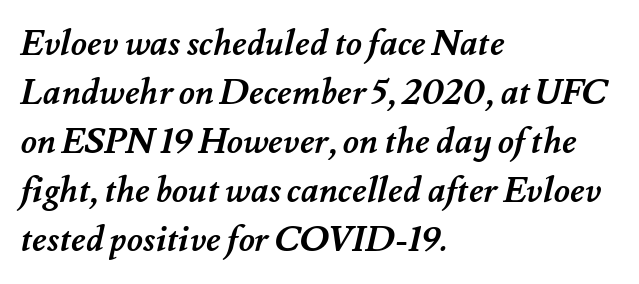
{"bold": "yes", "weight": "semibold", "width": "normal", "stroke_contrast": "medium", "x_height": "small", "monospaced": "no", "underline": "no", "align": "left", "line_spacing": "normal", "line_spacing_ratio": 1.4, "letter_spacing": "normal", "letter_spacing_em": 0.0, "glyph_px": 35}
